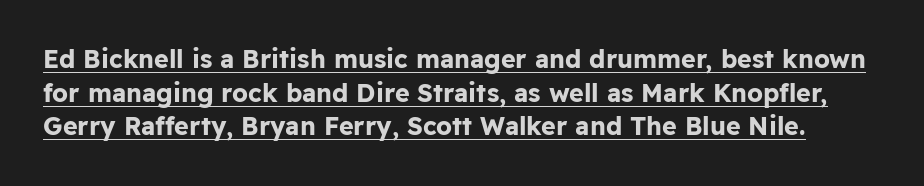
{"italic": "no", "bold": "yes", "underline": "yes", "line_spacing": "normal", "line_spacing_ratio": 1.35, "letter_spacing": "normal", "letter_spacing_em": 0.0, "glyph_px": 25}
